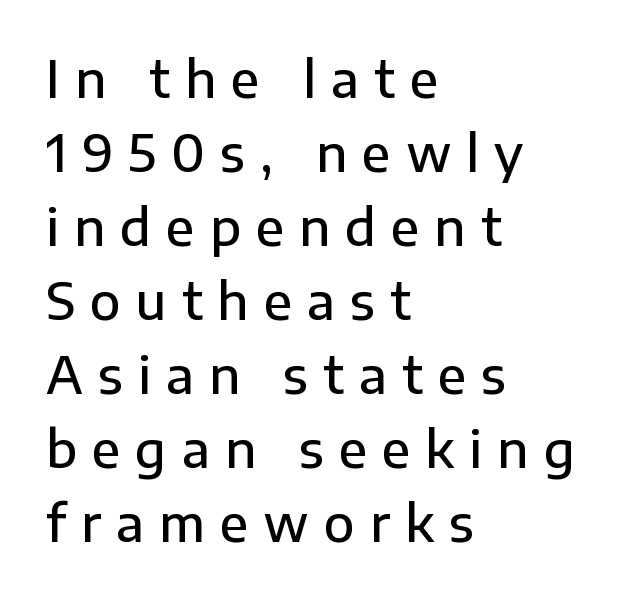
The image shows 50 px semibold sans-serif type, upright; set left-aligned, normal line spacing (1.48x), unusually wide letter spacing (+0.3 em), not underlined; low stroke contrast and a medium x-height.
